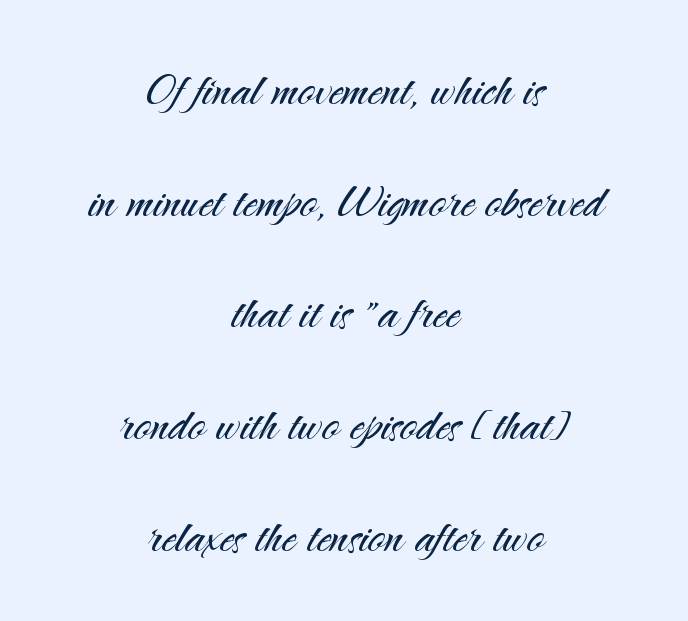
Q: Is the text bold? A: No.
Q: Is the text italic (slanted)? A: Yes.
Q: Is the typeface a serif or a sans-serif typeface? A: Sans-serif.
Q: Is the text underlined? A: No.
Q: How is the paragraph aligned? A: Centered.
Q: Is the spacing between letters normal or unusually wide? A: Normal.
Q: Is the spacing between lines tight, normal or loose? A: Loose.
Q: Width (condensed, normal, or wide)? A: Normal.
Q: Stroke contrast? A: Medium.
Q: x-height? A: Small.
Q: Monospaced? A: No.
